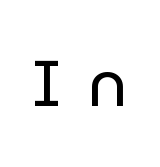
{"serif": "no", "italic": "no", "bold": "no", "weight": "regular", "width": "normal", "stroke_contrast": "low", "x_height": "medium", "monospaced": "no", "underline": "no", "letter_spacing": "wide", "letter_spacing_em": 0.39, "glyph_px": 64}
